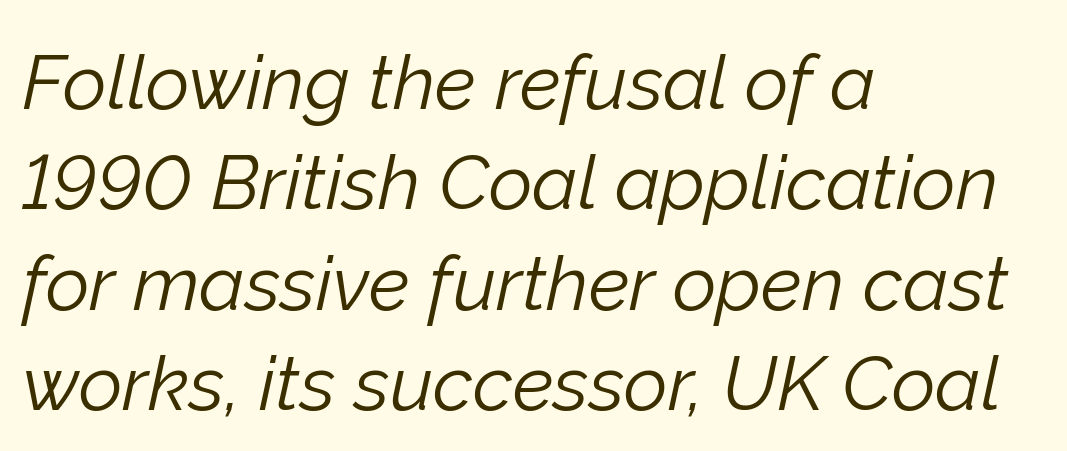
Q: Is the text bold? A: No.
Q: Is the text italic (slanted)? A: Yes, it leans right by about 12 degrees.
Q: Is the text underlined? A: No.
Q: How is the paragraph aligned? A: Left-aligned.
Q: Is the spacing between letters normal or unusually wide? A: Normal.
Q: Is the spacing between lines tight, normal or loose? A: Normal.
Q: Width (condensed, normal, or wide)? A: Normal.
Q: Stroke contrast? A: Low.
Q: x-height? A: Medium.
Q: Monospaced? A: No.
